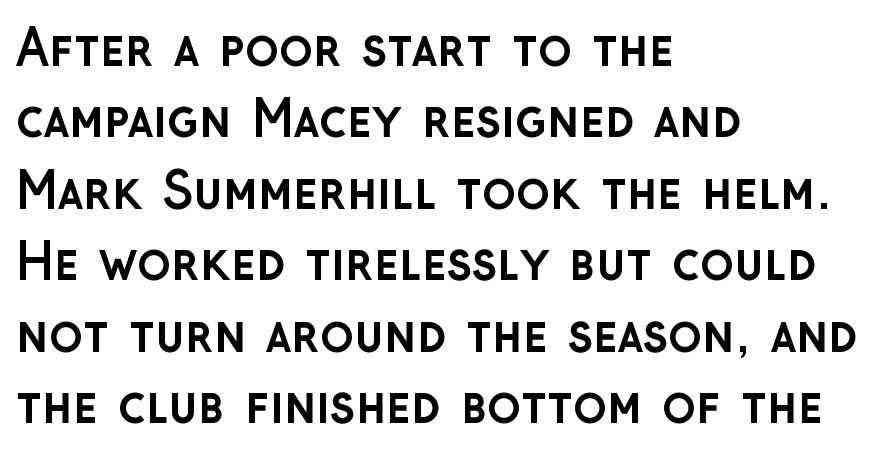
The rendering uses a moderate line-height, typical for paragraphs. The letters sit at their default tracking, neither squeezed nor spread. Beneath every word, the page is bare. Do the characters align in a grid? No, the font is proportional. The type family on display is of the sans-serif kind.
